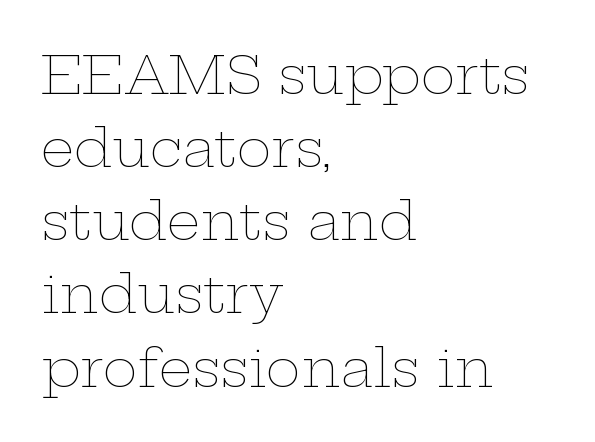
One glance says typical: line gaps are just what's usual. Every stem runs plumb, perpendicular to the baseline. The glyphs are unaccompanied by any horizontal stroke below them. Here the designer chose a conventional face with non-uniform glyph widths. This rendering uses left alignment, leaving the right contour irregular.
